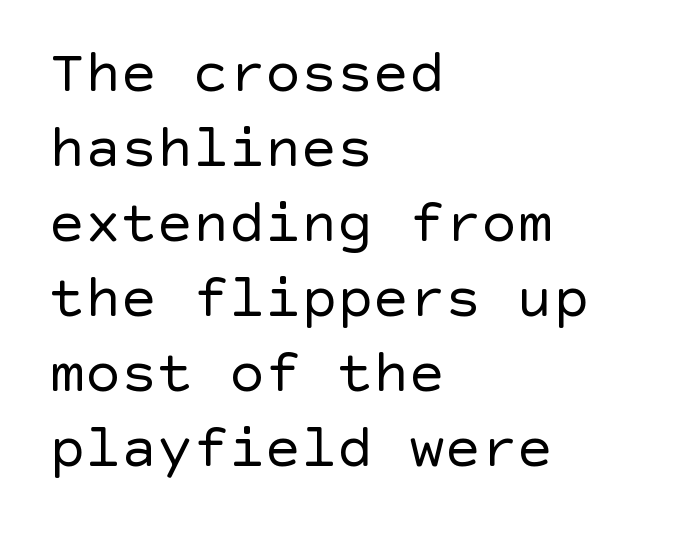
Summary of weight: not heavy and not bold. Reading down the column, the eye jumps a familiar distance to each next line. Typeset ragged right — the left edge is the straight one. Are there feet on the stems? There aren't — it's a sans. Beneath every word, the page is bare.
